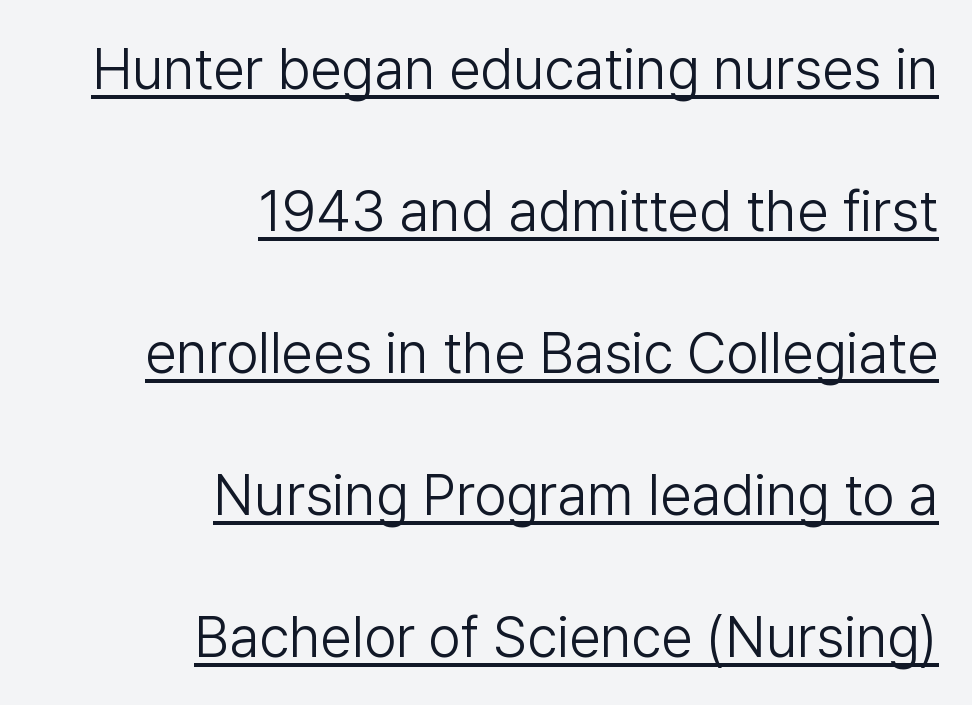
Grotesque or geometric, the face here clearly has no serifs. When letters stand straight like this, we call the style roman or upright. The strokes are not fattened; the text isn't bold. A typesetter would call this leading open, well beyond the default. The rendering anchors every line to the right-hand side.
